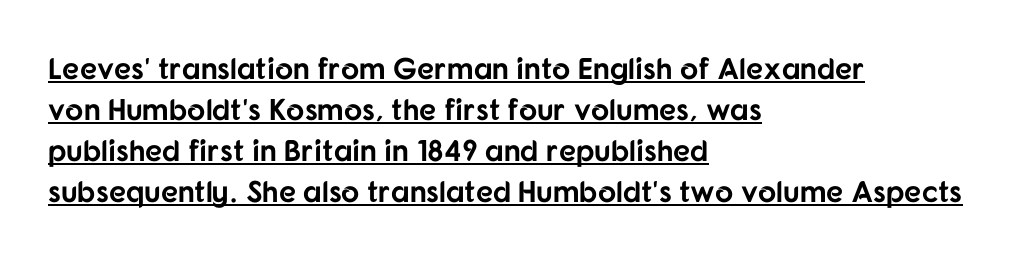
The image shows 30 px bold sans-serif type, upright; set left-aligned, normal line spacing (1.37x), normal letter spacing, underlined; low stroke contrast and a medium x-height.
